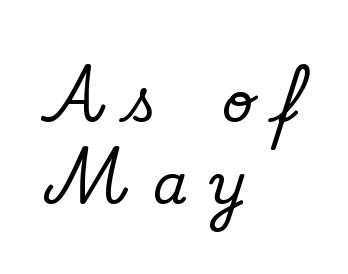
{"serif": "yes", "width": "normal", "stroke_contrast": "medium", "x_height": "small", "monospaced": "no", "underline": "no", "align": "left", "line_spacing": "normal", "line_spacing_ratio": 1.5, "letter_spacing": "wide", "letter_spacing_em": 0.42, "glyph_px": 55}
